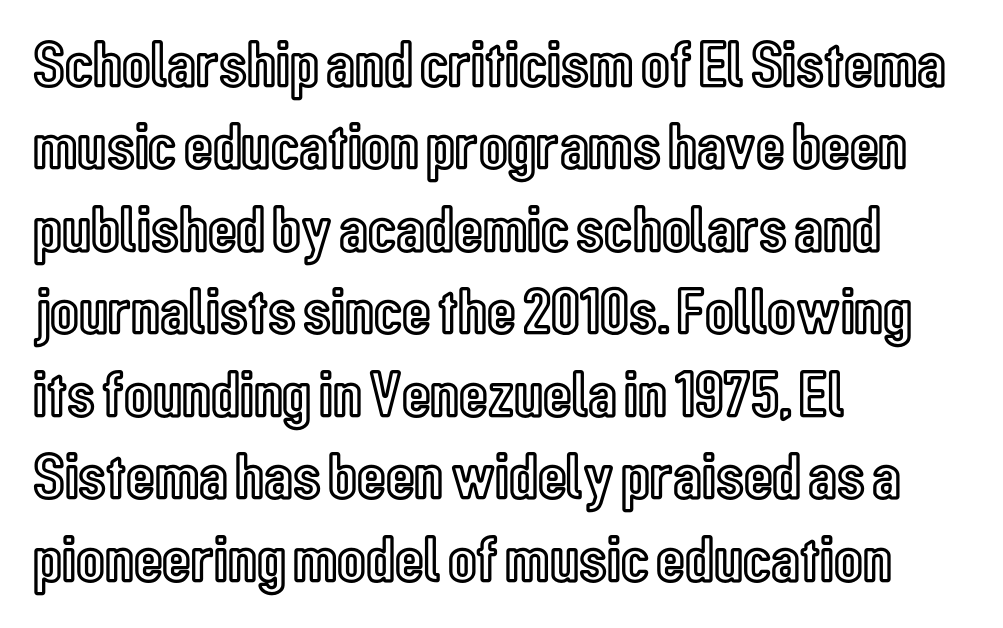
Q: Is the text italic (slanted)? A: No, it is upright.
Q: Is the text underlined? A: No.
Q: How is the paragraph aligned? A: Left-aligned.
Q: Is the spacing between letters normal or unusually wide? A: Normal.
Q: Is the spacing between lines tight, normal or loose? A: Normal.
Q: Width (condensed, normal, or wide)? A: Condensed.
Q: x-height? A: Medium.
Q: Monospaced? A: No.
